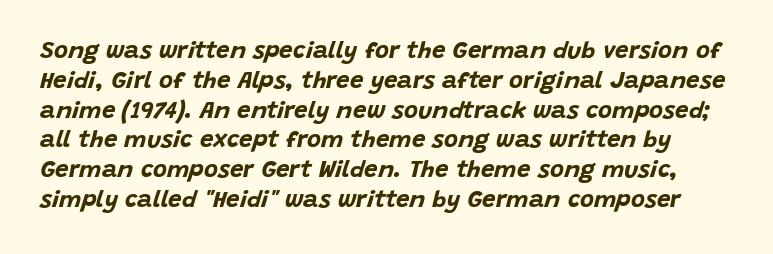
{"italic": "yes", "lean": "right", "slant_degrees": 15, "bold": "yes", "underline": "no", "line_spacing_ratio": 1.24, "letter_spacing": "normal", "letter_spacing_em": 0.0, "glyph_px": 24}
